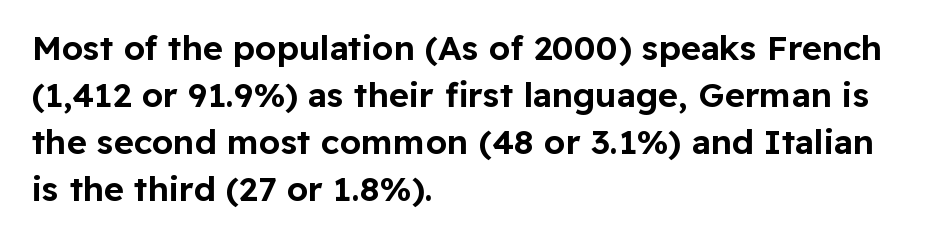
{"serif": "no", "italic": "no", "width": "normal", "stroke_contrast": "low", "x_height": "medium", "monospaced": "no", "underline": "no", "align": "left", "line_spacing": "normal", "line_spacing_ratio": 1.38, "letter_spacing": "normal", "letter_spacing_em": 0.0, "glyph_px": 34}
